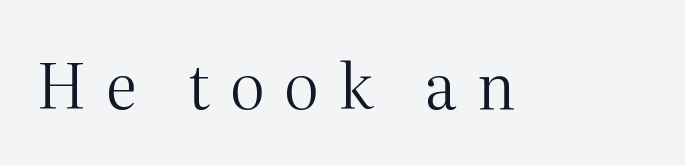
Here the designer chose a conventional face with non-uniform glyph widths. The passage shown is typeset with a serif family. Just letters on the line, the space beneath them empty. Is this a heavy cut? Hardly; it is regular or lighter. Loose tracking; the words dissolve into strings of separated letters. The typography opts for an upright posture over an oblique one.
